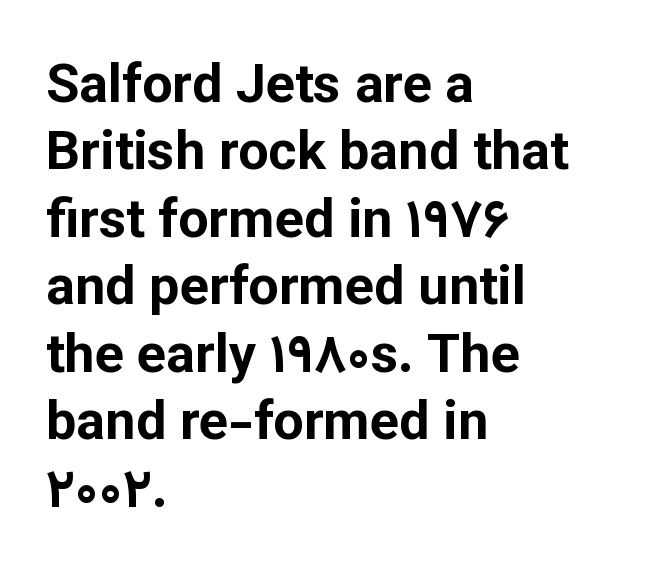
{"serif": "no", "italic": "no", "bold": "yes", "weight": "bold", "width": "normal", "stroke_contrast": "low", "x_height": "medium", "monospaced": "no", "underline": "no", "align": "left", "line_spacing": "normal", "line_spacing_ratio": 1.25, "letter_spacing": "normal", "letter_spacing_em": 0.0, "glyph_px": 54}
